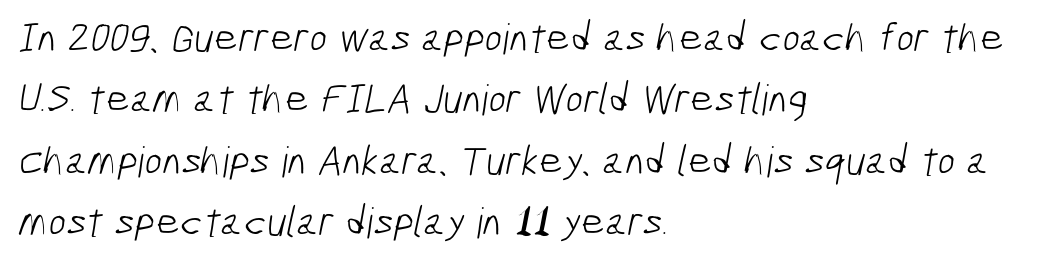
Q: Is the text bold? A: No.
Q: Is the typeface a serif or a sans-serif typeface? A: Sans-serif.
Q: Is the text underlined? A: No.
Q: How is the paragraph aligned? A: Left-aligned.
Q: Is the spacing between letters normal or unusually wide? A: Normal.
Q: Is the spacing between lines tight, normal or loose? A: Normal.
Q: Width (condensed, normal, or wide)? A: Condensed.
Q: Stroke contrast? A: Low.
Q: x-height? A: Medium.
Q: Monospaced? A: No.
